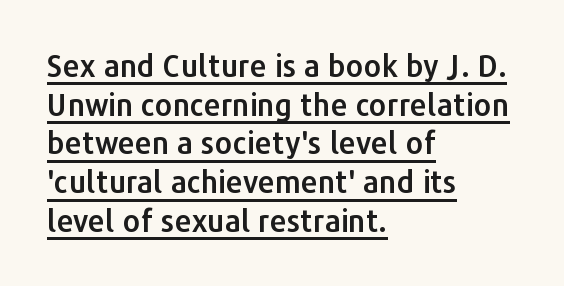
{"serif": "no", "italic": "no", "width": "normal", "stroke_contrast": "low", "x_height": "medium", "monospaced": "no", "underline": "yes", "align": "left", "line_spacing": "normal", "line_spacing_ratio": 1.29, "letter_spacing": "normal", "letter_spacing_em": 0.0, "glyph_px": 30}
